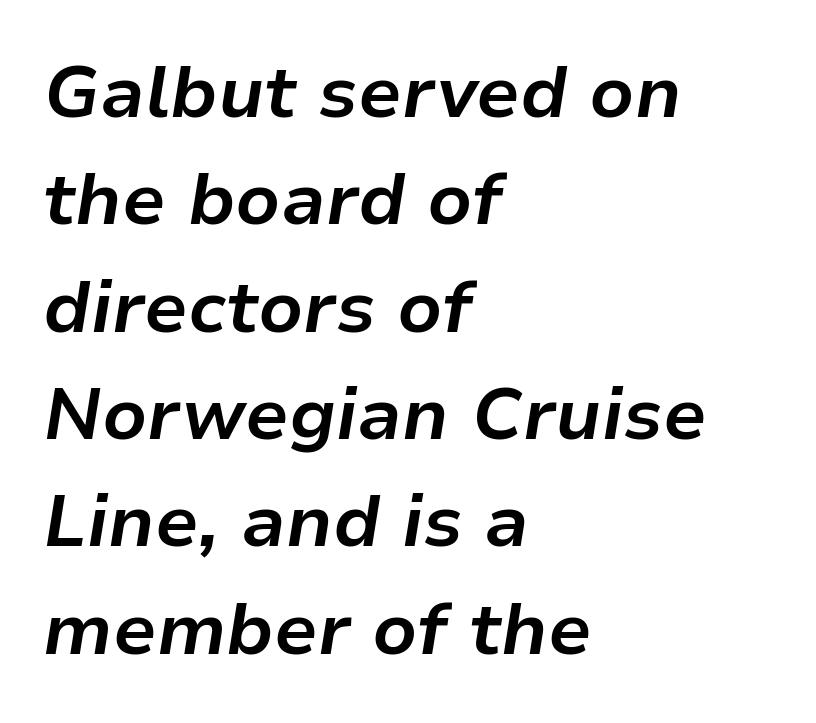
Weight: bold. Designer's note — italics engaged. Descenders are the only things crossing below the line. Interline gaps are of average width in this sample. These lines are rendered in a variable-pitch font.
